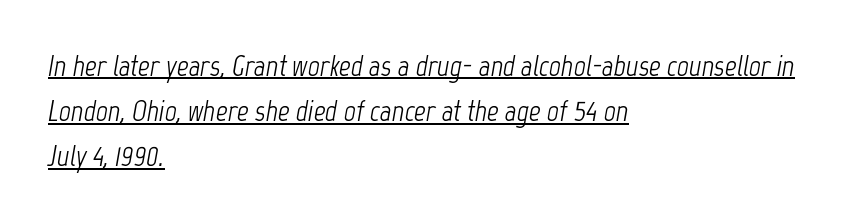
Q: Is the text bold? A: No.
Q: Is the text italic (slanted)? A: Yes, it leans right by about 12 degrees.
Q: Is the text underlined? A: Yes.
Q: How is the paragraph aligned? A: Left-aligned.
Q: Is the spacing between letters normal or unusually wide? A: Normal.
Q: Is the spacing between lines tight, normal or loose? A: Normal.
Q: Width (condensed, normal, or wide)? A: Condensed.
Q: Stroke contrast? A: Low.
Q: x-height? A: Medium.
Q: Monospaced? A: No.
